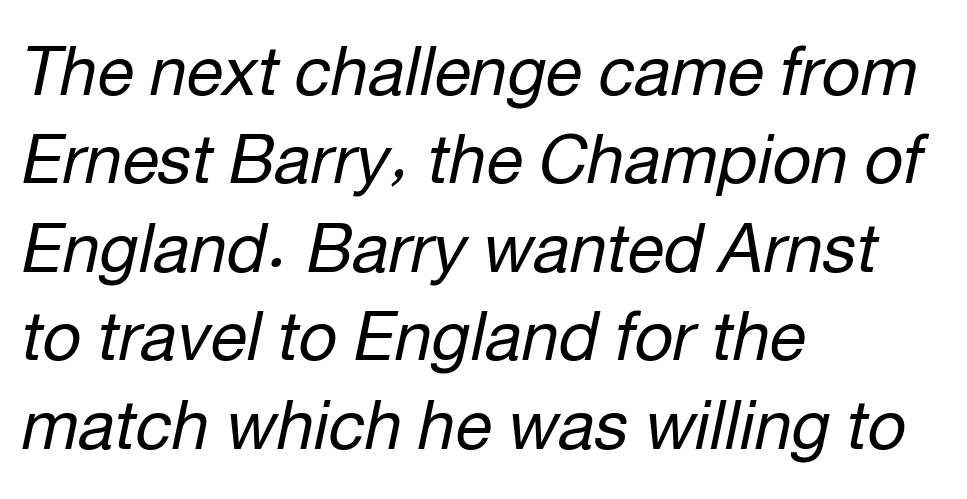
Line starts are locked; line ends wander. Regular leading. Look at the tracking — it's just the regular setting, nothing added. The face used here is proportionally spaced, like ordinary book or web type. The space directly below the letters is spotless. The text carries the slant typical of an italic or oblique font.
